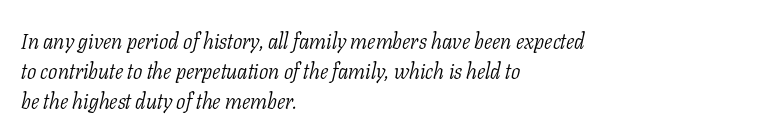
{"italic": "yes", "lean": "right", "slant_degrees": 11, "bold": "no", "underline": "no", "align": "left", "line_spacing": "normal", "line_spacing_ratio": 1.36, "letter_spacing": "normal", "letter_spacing_em": 0.0, "glyph_px": 22}
